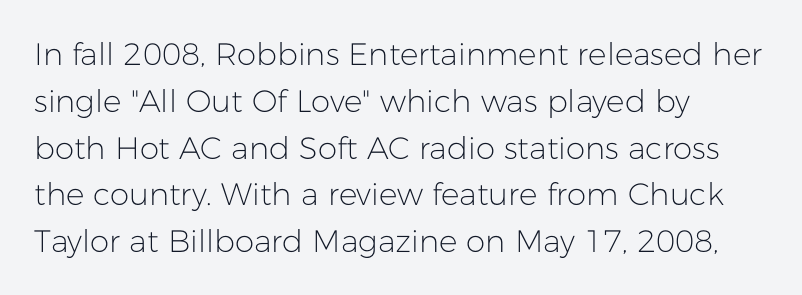
{"serif": "no", "italic": "no", "bold": "no", "weight": "light", "width": "normal", "stroke_contrast": "low", "x_height": "medium", "monospaced": "no", "underline": "no", "align": "left", "line_spacing": "normal", "line_spacing_ratio": 1.51, "letter_spacing": "normal", "letter_spacing_em": 0.0, "glyph_px": 31}
